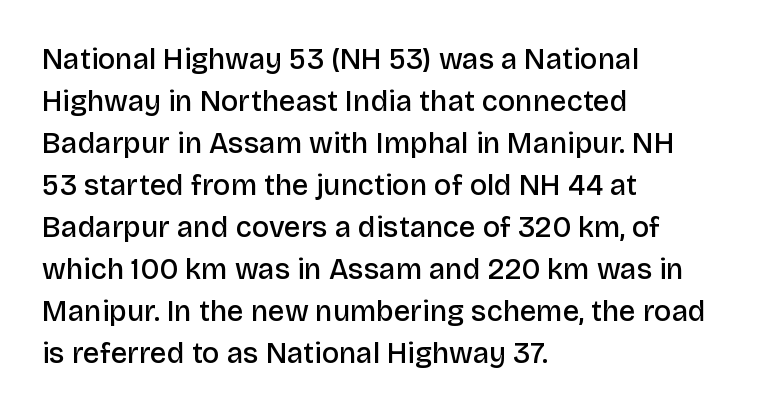
Nope, no serifs anywhere on these letters. Is the type bold? Partly — it's a semibold, heavier than regular but not fully bold. A typesetter would call this zero additional tracking. Reading down the column, the eye jumps a familiar distance to each next line. Think of a printed novel: that variable character pitch is what you see here.
